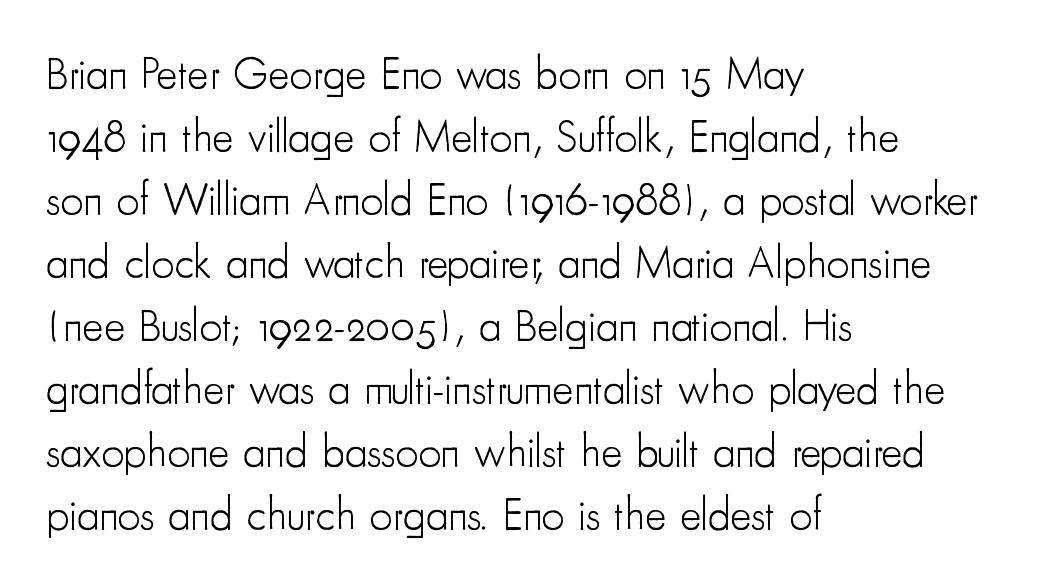
{"serif": "no", "italic": "no", "bold": "no", "weight": "light", "width": "condensed", "stroke_contrast": "low", "x_height": "small", "monospaced": "no", "underline": "no", "align": "left", "line_spacing": "normal", "line_spacing_ratio": 1.4, "letter_spacing": "normal", "letter_spacing_em": 0.0, "glyph_px": 45}
